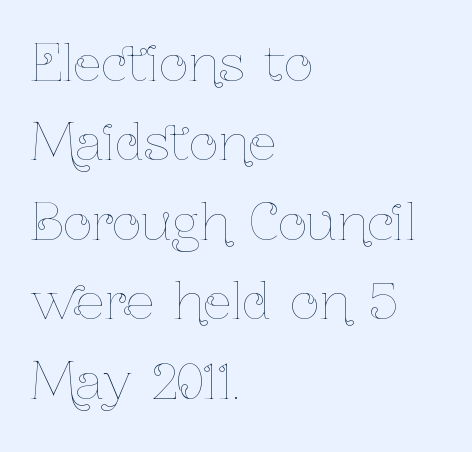
Q: Is the text bold? A: No.
Q: Is the text italic (slanted)? A: No, it is upright.
Q: Is the text underlined? A: No.
Q: How is the paragraph aligned? A: Left-aligned.
Q: Is the spacing between letters normal or unusually wide? A: Normal.
Q: Is the spacing between lines tight, normal or loose? A: Normal.
Q: Width (condensed, normal, or wide)? A: Condensed.
Q: Stroke contrast? A: Low.
Q: x-height? A: Medium.
Q: Monospaced? A: No.
